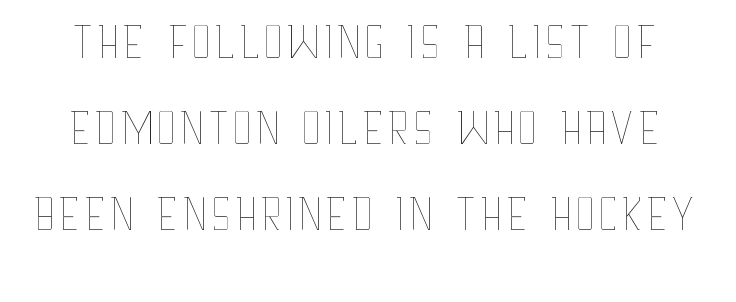
Q: Is the text bold? A: No.
Q: Is the text italic (slanted)? A: No, it is upright.
Q: Is the text underlined? A: No.
Q: Is the spacing between letters normal or unusually wide? A: Normal.
Q: Width (condensed, normal, or wide)? A: Condensed.
Q: Stroke contrast? A: Low.
Q: x-height? A: Large.
Q: Monospaced? A: No.
